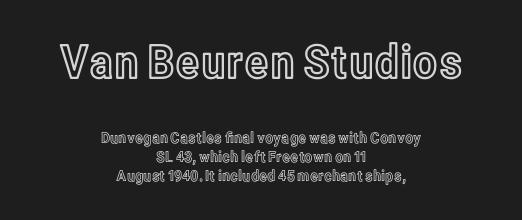
The image shows 46 px condensed type, upright; set centered, normal line spacing (1.25x), normal letter spacing, not underlined; the first (top) block is 3.07x larger; a medium x-height.
